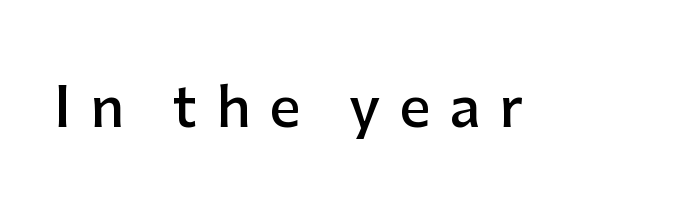
Q: Is the text bold? A: Semi-bold.
Q: Is the text italic (slanted)? A: No, it is upright.
Q: Is the typeface a serif or a sans-serif typeface? A: Sans-serif.
Q: Is the text underlined? A: No.
Q: Is the spacing between letters normal or unusually wide? A: Unusually wide.
Q: Width (condensed, normal, or wide)? A: Normal.
Q: Stroke contrast? A: Low.
Q: x-height? A: Medium.
Q: Monospaced? A: No.
